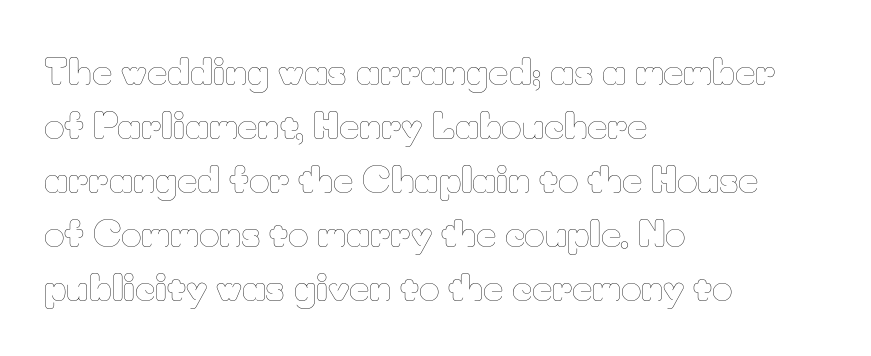
Bare-footed words on every line. The rendering uses natural spacing where letterforms have individual widths. Is there much room between lines? A standard amount, neither cramped nor airy. Notice how the passage keeps a crisp vertical edge on the left only.
